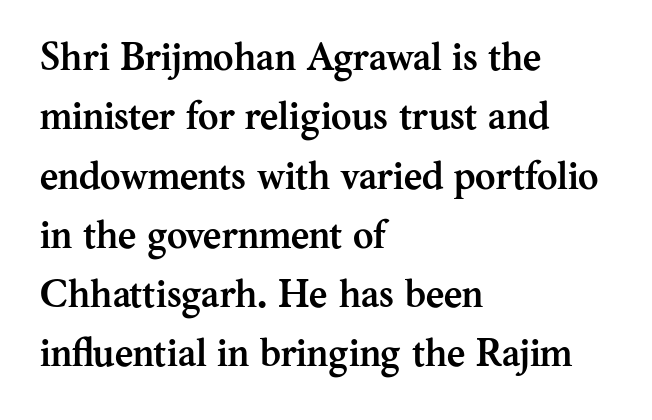
Every character sits straight up, as roman type does. Which margin do the lines hug? The left one — the right edge is uneven. The characters look thick and weighty, a clear bold. This block has exactly the height ordinary leading produces. The type is set solid horizontally, with unmodified tracking.
